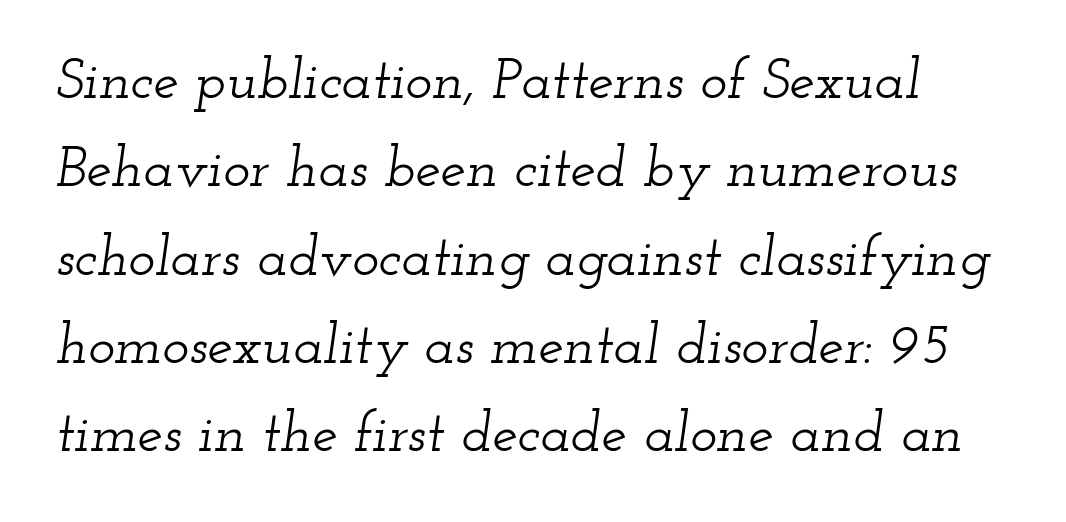
The image shows 57 px wide serif type, italic (leaning right); set normal line spacing (1.55x), normal letter spacing, not underlined; low stroke contrast and a small x-height.
